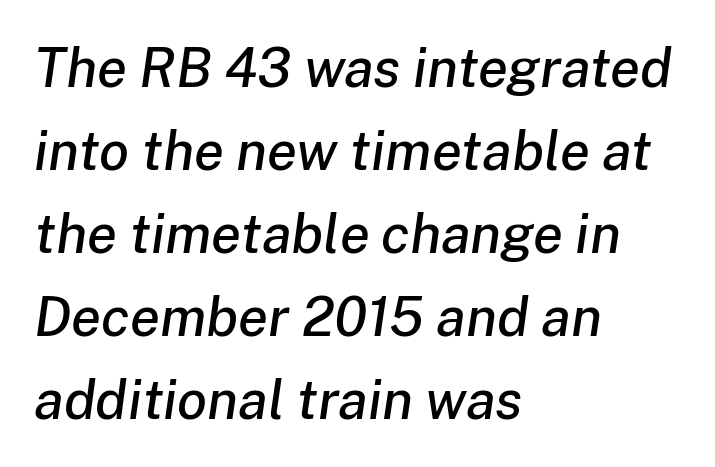
{"italic": "yes", "lean": "right", "slant_degrees": 8, "width": "normal", "stroke_contrast": "low", "x_height": "medium", "monospaced": "no", "underline": "no", "align": "left", "line_spacing": "normal", "line_spacing_ratio": 1.51, "letter_spacing": "normal", "letter_spacing_em": 0.0, "glyph_px": 55}
